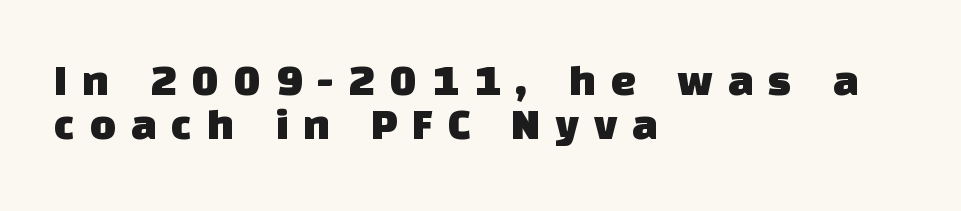
Q: Is the typeface a serif or a sans-serif typeface? A: Sans-serif.
Q: Is the text underlined? A: No.
Q: How is the paragraph aligned? A: Left-aligned.
Q: Is the spacing between letters normal or unusually wide? A: Unusually wide.
Q: Is the spacing between lines tight, normal or loose? A: Tight.
Q: Width (condensed, normal, or wide)? A: Normal.
Q: Stroke contrast? A: Low.
Q: x-height? A: Large.
Q: Monospaced? A: No.
